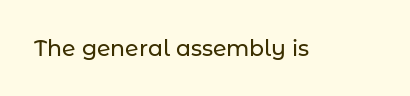
{"italic": "no", "underline": "no", "letter_spacing": "normal", "letter_spacing_em": 0.0, "glyph_px": 22}
